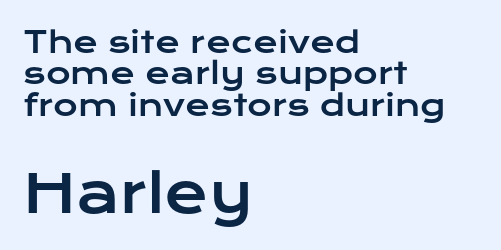
Q: Is the text italic (slanted)? A: No, it is upright.
Q: Is the typeface a serif or a sans-serif typeface? A: Sans-serif.
Q: Is the text underlined? A: No.
Q: How is the paragraph aligned? A: Left-aligned.
Q: Is the spacing between letters normal or unusually wide? A: Normal.
Q: Is the spacing between lines tight, normal or loose? A: Tight.
Q: Which block of text is set in a larger size, the first (top) or the second (bottom)? A: The second (bottom) one.
Q: Width (condensed, normal, or wide)? A: Wide.
Q: Stroke contrast? A: Low.
Q: x-height? A: Medium.
Q: Monospaced? A: No.
